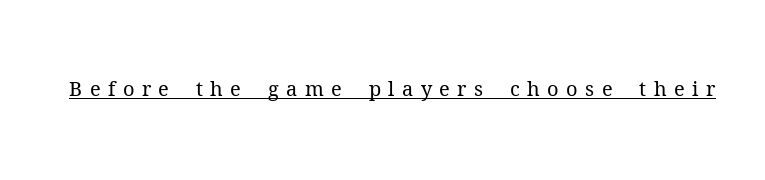
The image shows 20 px text type, upright; set unusually wide letter spacing (+0.37 em), underlined.
